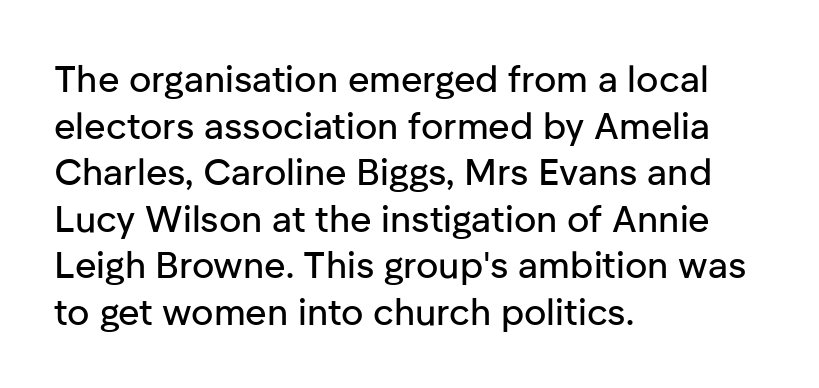
The image shows 37 px sans-serif type, upright; set left-aligned, normal line spacing (1.26x), normal letter spacing, not underlined; low stroke contrast and a medium x-height.
